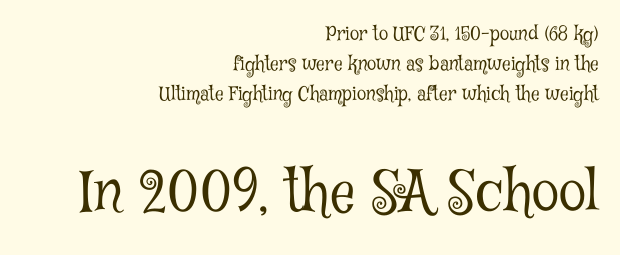
Q: Is the text bold? A: No.
Q: Is the text italic (slanted)? A: No, it is upright.
Q: Is the typeface a serif or a sans-serif typeface? A: Serif.
Q: Is the text underlined? A: No.
Q: How is the paragraph aligned? A: Right-aligned.
Q: Is the spacing between letters normal or unusually wide? A: Normal.
Q: Is the spacing between lines tight, normal or loose? A: Normal.
Q: Which block of text is set in a larger size, the first (top) or the second (bottom)? A: The second (bottom) one.
Q: Width (condensed, normal, or wide)? A: Condensed.
Q: Stroke contrast? A: Low.
Q: x-height? A: Medium.
Q: Monospaced? A: No.
